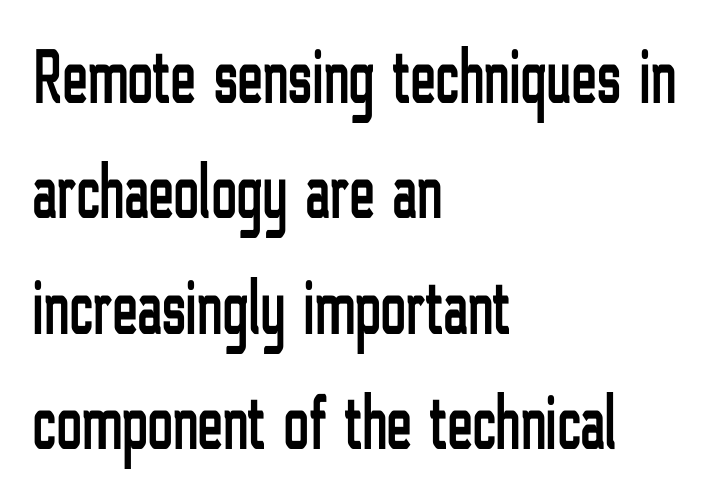
Q: Is the text italic (slanted)? A: No, it is upright.
Q: Is the typeface a serif or a sans-serif typeface? A: Sans-serif.
Q: Is the text underlined? A: No.
Q: How is the paragraph aligned? A: Left-aligned.
Q: Is the spacing between letters normal or unusually wide? A: Normal.
Q: Is the spacing between lines tight, normal or loose? A: Normal.
Q: Width (condensed, normal, or wide)? A: Condensed.
Q: Stroke contrast? A: Low.
Q: x-height? A: Medium.
Q: Monospaced? A: No.
